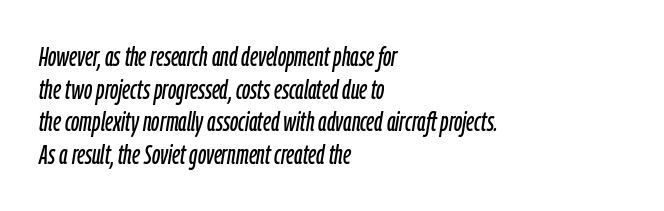
{"italic": "yes", "lean": "right", "slant_degrees": 9, "underline": "no", "align": "left", "line_spacing_ratio": 1.21, "letter_spacing": "normal", "letter_spacing_em": 0.0, "glyph_px": 27}
